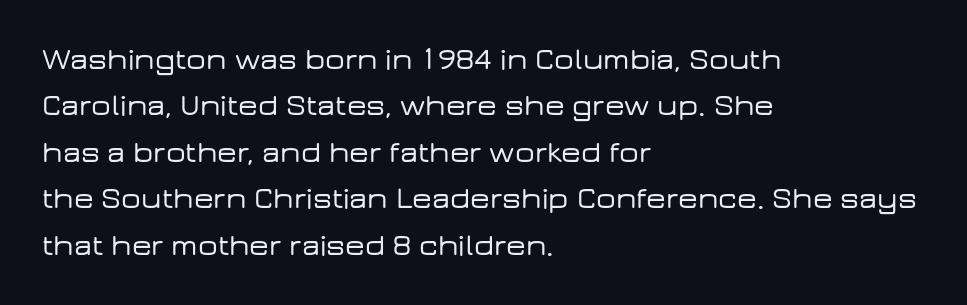
{"serif": "no", "italic": "no", "width": "wide", "stroke_contrast": "low", "x_height": "medium", "monospaced": "no", "underline": "no", "align": "left", "line_spacing": "normal", "line_spacing_ratio": 1.5, "letter_spacing": "normal", "letter_spacing_em": 0.0, "glyph_px": 31}
